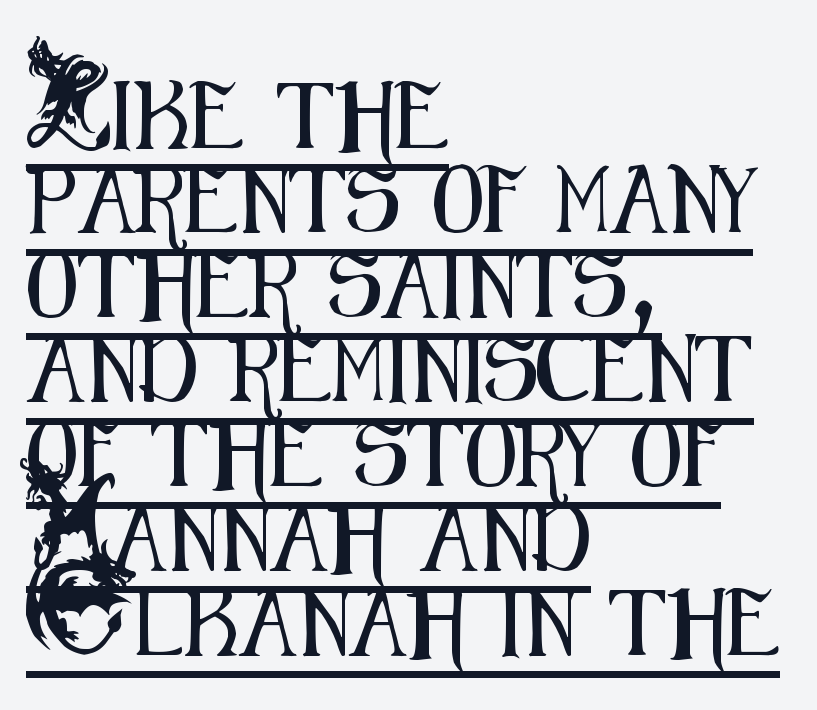
Q: Is the text italic (slanted)? A: No, it is upright.
Q: Is the typeface a serif or a sans-serif typeface? A: Sans-serif.
Q: Is the text underlined? A: Yes.
Q: How is the paragraph aligned? A: Left-aligned.
Q: Is the spacing between letters normal or unusually wide? A: Normal.
Q: Is the spacing between lines tight, normal or loose? A: Normal.
Q: Width (condensed, normal, or wide)? A: Condensed.
Q: Stroke contrast? A: Medium.
Q: x-height? A: Small.
Q: Monospaced? A: No.
